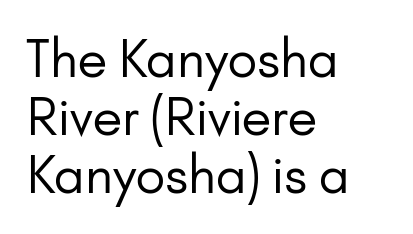
The image shows 51 px regular-weight sans-serif type, upright; set left-aligned, tight line spacing (1.14x), normal letter spacing, not underlined; low stroke contrast and a small x-height.
